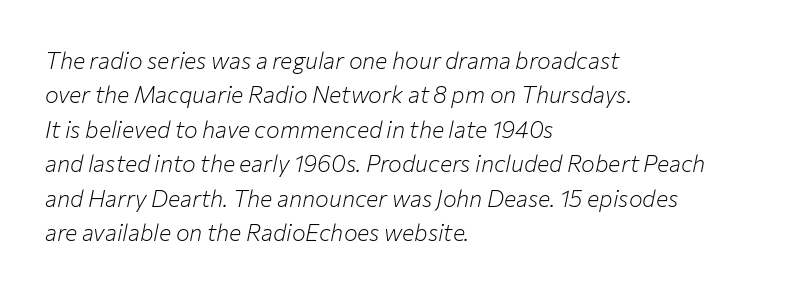
The image shows 23 px text type, italic (leaning right); set left-aligned, normal line spacing (1.5x), normal letter spacing, not underlined.
